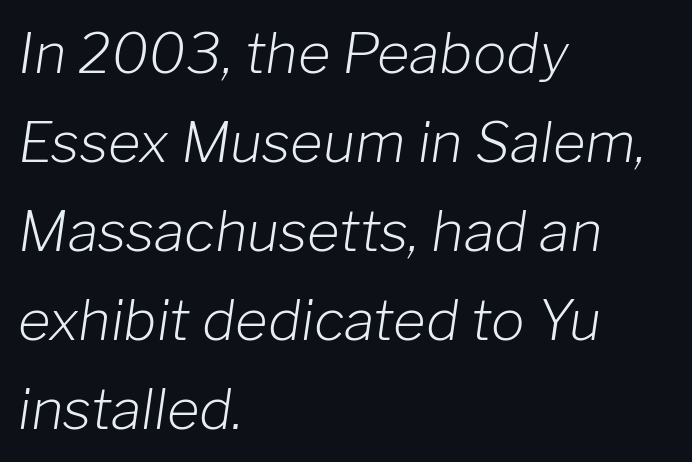
{"italic": "yes", "lean": "right", "slant_degrees": 8, "bold": "no", "weight": "light", "width": "normal", "stroke_contrast": "low", "x_height": "medium", "monospaced": "no", "underline": "no", "align": "left", "line_spacing": "normal", "line_spacing_ratio": 1.59, "letter_spacing": "normal", "letter_spacing_em": 0.0, "glyph_px": 56}
